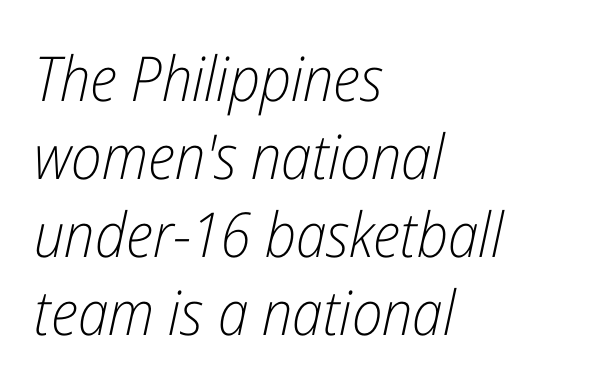
Descender tails drop into unmarked territory. The typesetter chose a ragged-right arrangement here. Each letter keeps its own natural width here, so spacing adapts to shape. You can tell it's italic because the verticals aren't actually vertical. This sample uses plain, unmodified letter spacing.
